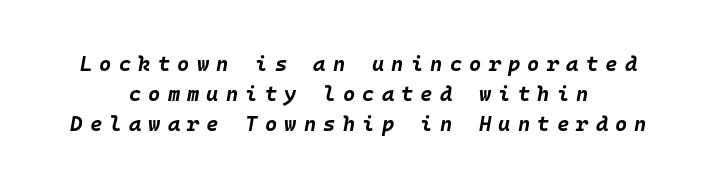
Its strokes are broad and dark, the hallmark of bold type. Unmarked baselines from the first word to the last. The text carries the slant typical of an italic or oblique font. Compared with a flush-left layout, this one balances lines on the center instead.
